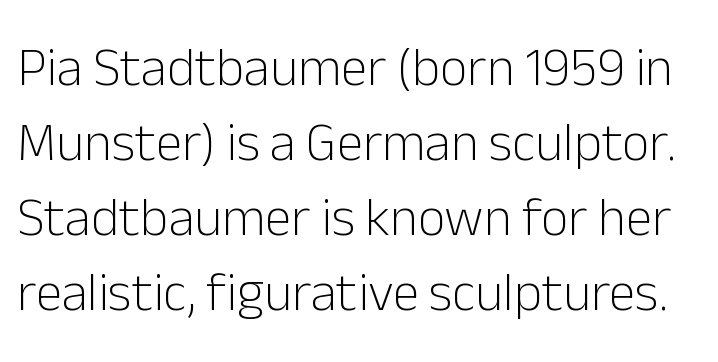
Tracking here is standard; glyphs follow each other at the usual distance. The passage shown is not bold in any degree. Rendered with straight, roman letterforms. Check the space under the baseline: it is left empty.
